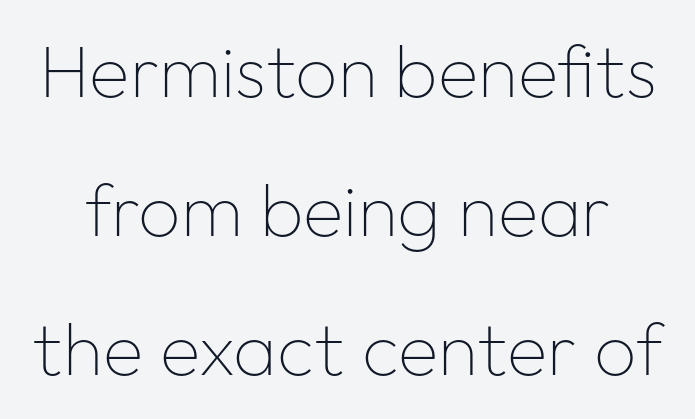
The image shows 74 px thin sans-serif type, upright; set line spacing 1.88x, normal letter spacing, not underlined; low stroke contrast and a medium x-height.
